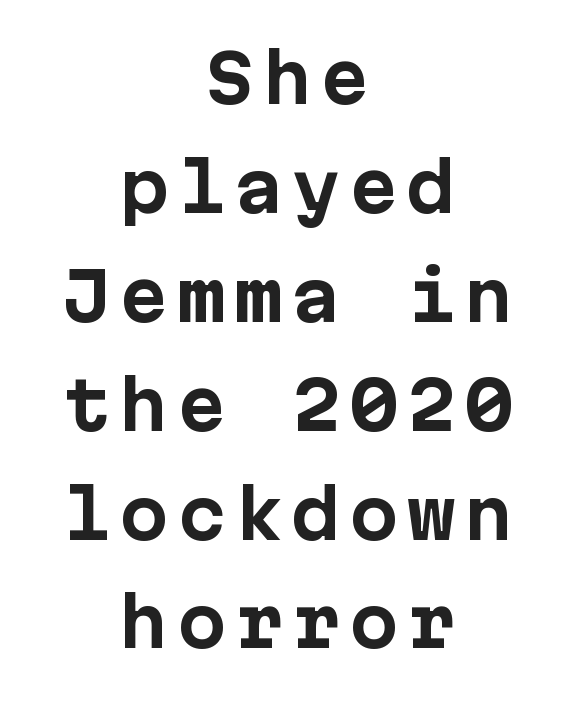
{"serif": "no", "italic": "no", "bold": "yes", "weight": "bold", "width": "normal", "stroke_contrast": "low", "x_height": "medium", "underline": "no", "align": "center", "line_spacing": "normal", "line_spacing_ratio": 1.65, "glyph_px": 66}
